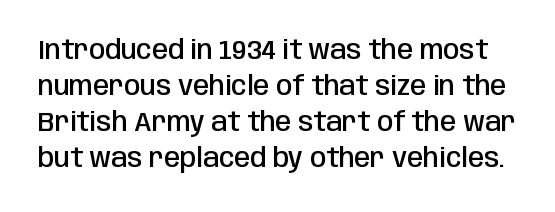
Q: Is the text bold? A: Semi-bold.
Q: Is the text italic (slanted)? A: No, it is upright.
Q: Is the text underlined? A: No.
Q: Is the spacing between letters normal or unusually wide? A: Normal.
Q: Is the spacing between lines tight, normal or loose? A: Normal.
